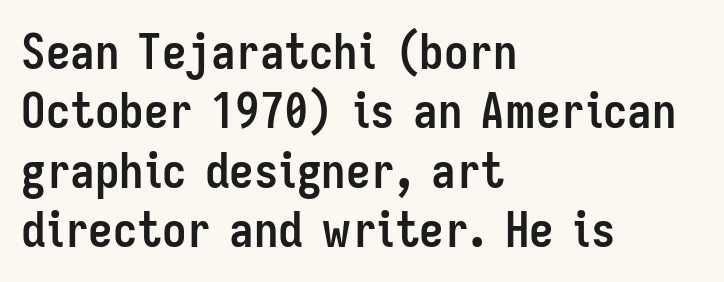
Do the letters lean? They stand straight. Each glyph is drawn with heavy, bold strokes. Students, note that the glyphs here touch the page at normal intervals. Each line starts at the same left margin while the right side varies. Grotesque or geometric, the face here clearly has no serifs.
